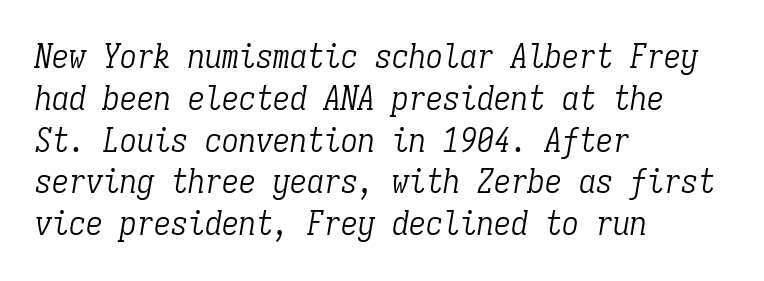
Q: Is the text bold? A: No.
Q: Is the text italic (slanted)? A: Yes, it leans right by about 9 degrees.
Q: Is the typeface a serif or a sans-serif typeface? A: Serif.
Q: Is the text underlined? A: No.
Q: How is the paragraph aligned? A: Left-aligned.
Q: Is the spacing between letters normal or unusually wide? A: Normal.
Q: Width (condensed, normal, or wide)? A: Condensed.
Q: Stroke contrast? A: Low.
Q: x-height? A: Medium.
Q: Monospaced? A: Yes.
